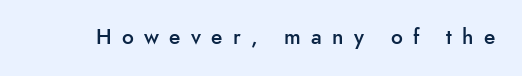
{"italic": "no", "bold": "semi", "underline": "no", "letter_spacing": "wide", "letter_spacing_em": 0.49, "glyph_px": 21}
